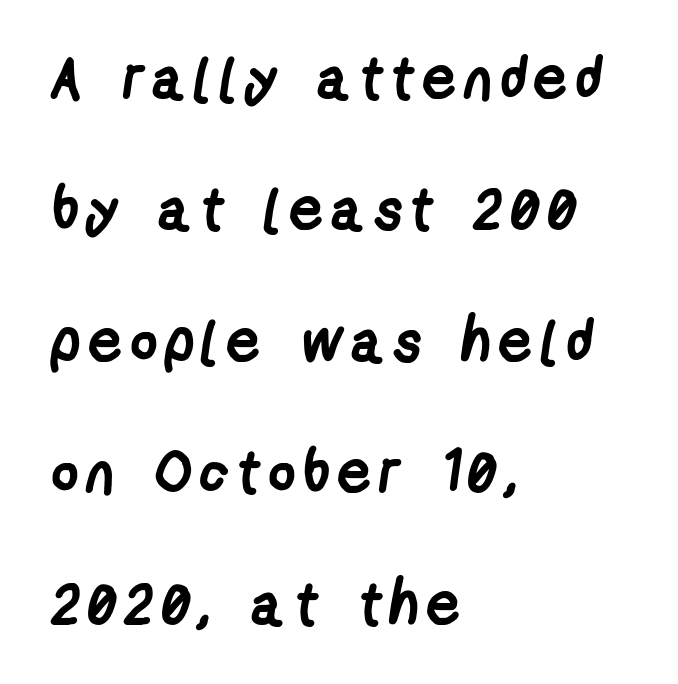
Teacher's note: observe the even left margin — that is flush-left alignment. This sample has the flowing, uneven cadence of proportional lettering. This sample uses a sans-serif face. How heavy is the stroke? Heavy — this is a bold. Any mark beneath the type? The region is blank.
